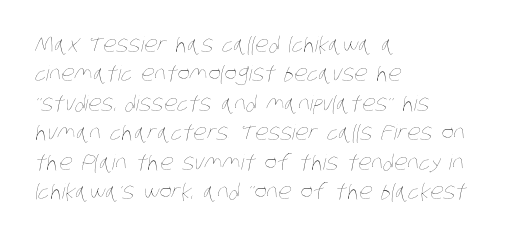
In terms of letterspacing, this is plain default setting. Just letters on the line, the space beneath them empty. Layout note: lines flush left. Stroke mass is kept to a normal reading level or below. The vertical gap from one line to the next is medium.
